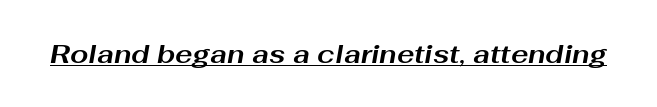
The image shows 26 px bold type, italic (leaning right); set normal letter spacing, underlined.
